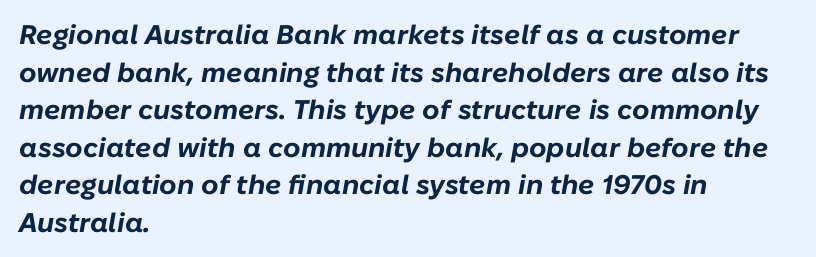
Q: Is the text bold? A: Yes.
Q: Is the text italic (slanted)? A: Yes, it leans right by about 10 degrees.
Q: Is the text underlined? A: No.
Q: How is the paragraph aligned? A: Left-aligned.
Q: Is the spacing between letters normal or unusually wide? A: Normal.
Q: Is the spacing between lines tight, normal or loose? A: Normal.
